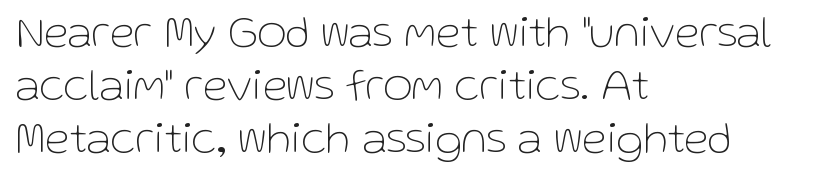
{"serif": "no", "italic": "no", "bold": "no", "weight": "thin", "width": "normal", "stroke_contrast": "low", "x_height": "medium", "monospaced": "no", "underline": "no", "align": "left", "line_spacing_ratio": 1.18, "letter_spacing": "normal", "letter_spacing_em": 0.0, "glyph_px": 45}
